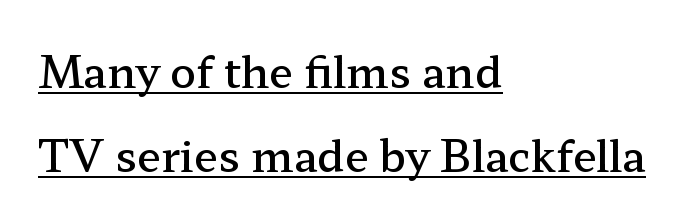
{"serif": "yes", "italic": "no", "bold": "semi", "weight": "semibold", "width": "wide", "stroke_contrast": "low", "x_height": "medium", "monospaced": "no", "underline": "yes", "align": "left", "line_spacing": "loose", "line_spacing_ratio": 1.95, "letter_spacing": "normal", "letter_spacing_em": 0.0, "glyph_px": 43}
